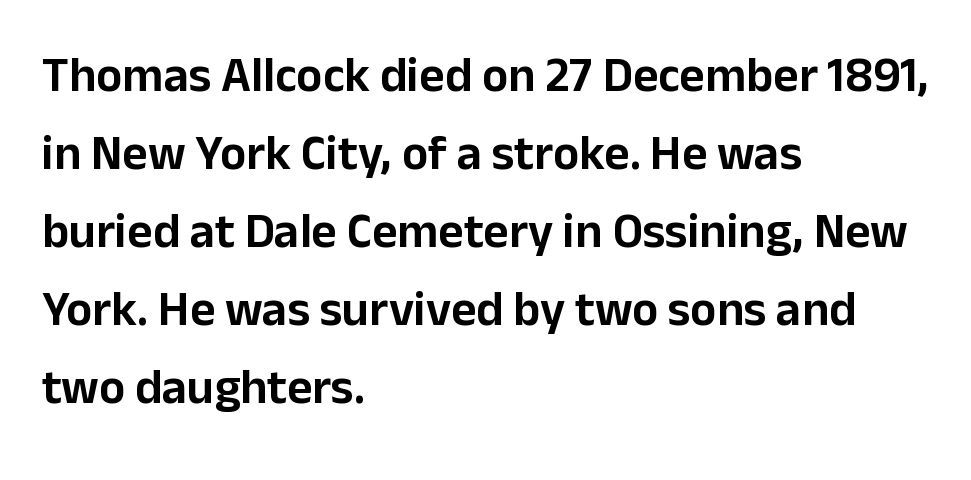
The image shows 49 px sans-serif type, upright; set left-aligned, normal line spacing (1.59x), normal letter spacing, not underlined; low stroke contrast and a medium x-height.
